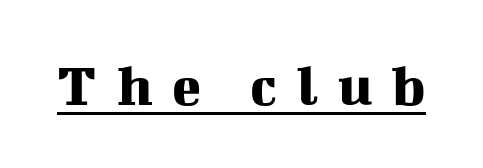
Q: Is the text italic (slanted)? A: No, it is upright.
Q: Is the typeface a serif or a sans-serif typeface? A: Serif.
Q: Is the text underlined? A: Yes.
Q: Is the spacing between letters normal or unusually wide? A: Unusually wide.
Q: Width (condensed, normal, or wide)? A: Normal.
Q: Stroke contrast? A: Medium.
Q: x-height? A: Medium.
Q: Monospaced? A: No.
